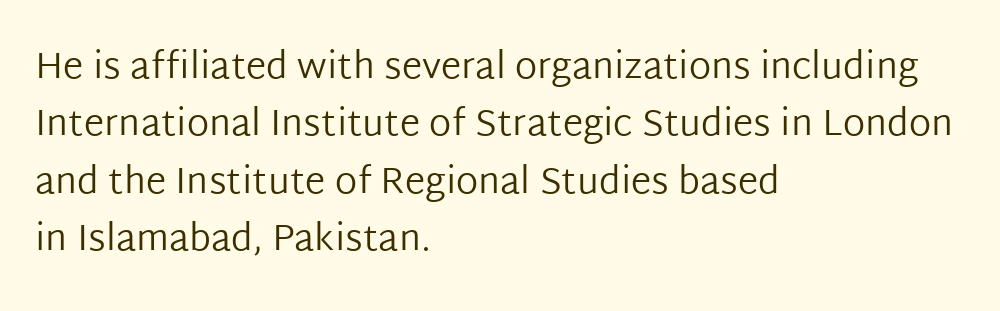
The image shows 37 px regular-weight sans-serif type, upright; set left-aligned, normal line spacing (1.55x), normal letter spacing, not underlined; low stroke contrast and a medium x-height.
